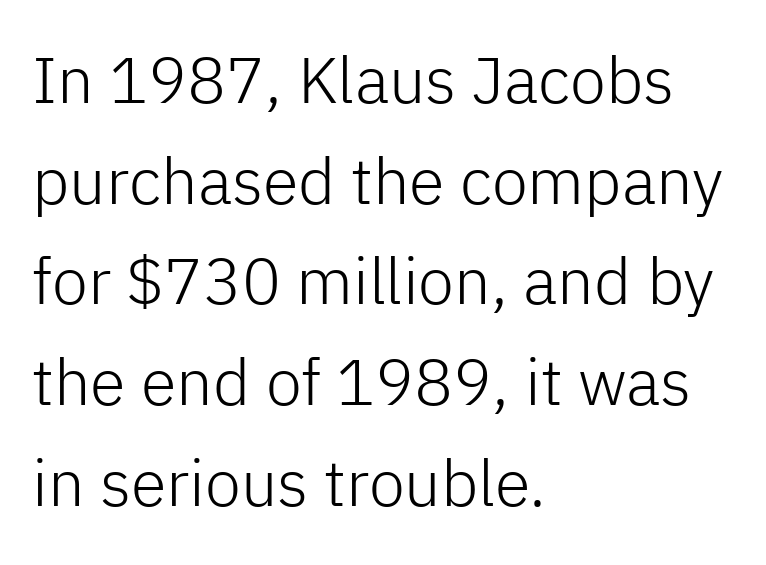
{"serif": "no", "italic": "no", "bold": "no", "weight": "light", "width": "normal", "stroke_contrast": "low", "x_height": "medium", "monospaced": "no", "underline": "no", "align": "left", "line_spacing": "normal", "line_spacing_ratio": 1.55, "letter_spacing": "normal", "letter_spacing_em": 0.0, "glyph_px": 65}
